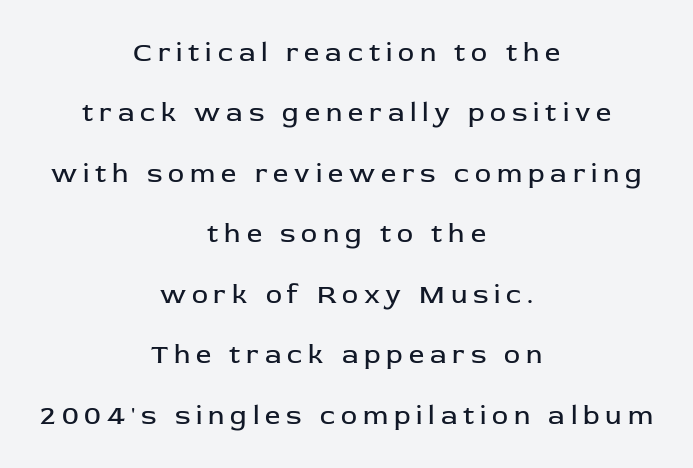
The line-height multiplier appears high, well above default. The passage shown has open, widely tracked lettering throughout. Where is the straight margin? There isn't one; the lines are centered. The typography opts for an upright posture over an oblique one. The font is comparable to plain body text, perhaps lighter.
